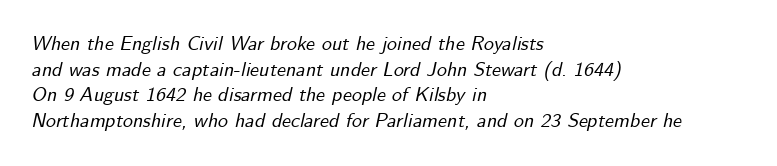
Quick note: interline space is typical. The string is rendered with underlining switched off. Characters are canted at an angle relative to the baseline's perpendicular. In terms of letterspacing, this is plain default setting. A student would call this left alignment; a typographer would say flush left, rag right.
